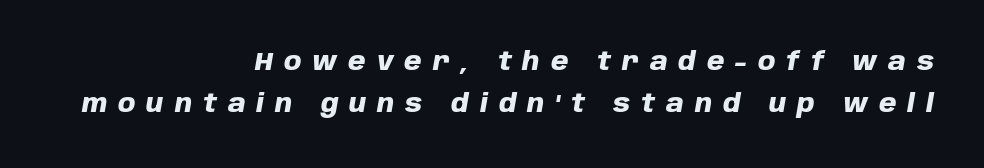
The horizontal fit of the characters is loose and conspicuously gappy. Just letters on the line, the space beneath them empty. The typography opts for an oblique posture over an upright one. The letters are bold, with thick, heavy strokes. Which margin do the lines hug? The right one — the left edge is uneven. Reading down the column, the eye jumps a familiar distance to each next line.
